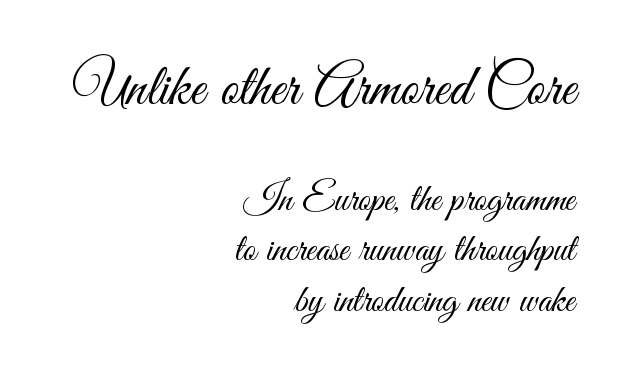
{"serif": "no", "bold": "no", "weight": "light", "width": "condensed", "stroke_contrast": "medium", "x_height": "small", "monospaced": "no", "underline": "no", "align": "right", "line_spacing": "normal", "line_spacing_ratio": 1.3, "letter_spacing": "normal", "letter_spacing_em": 0.0, "larger_block": "first", "size_ratio": 1.49, "glyph_px": 58}
